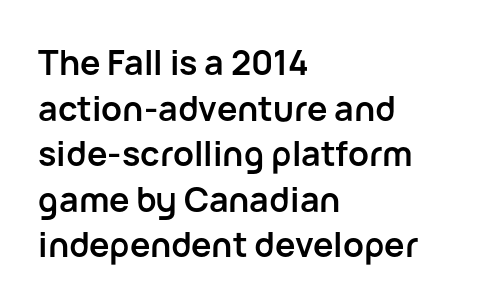
{"serif": "no", "italic": "no", "bold": "yes", "weight": "semibold", "width": "normal", "stroke_contrast": "low", "x_height": "medium", "monospaced": "no", "underline": "no", "align": "left", "line_spacing": "normal", "line_spacing_ratio": 1.34, "letter_spacing": "normal", "letter_spacing_em": 0.0, "glyph_px": 34}
